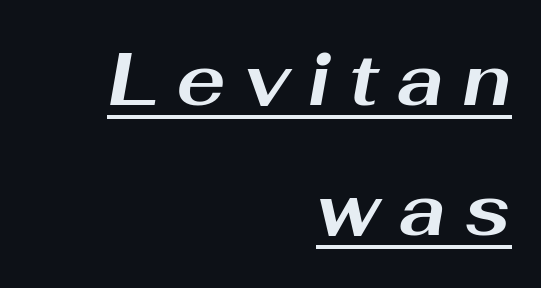
The image shows 74 px bold, wide type, italic (leaning right); set right-aligned, line spacing 1.76x, unusually wide letter spacing (+0.24 em), underlined; medium stroke contrast and a medium x-height.
